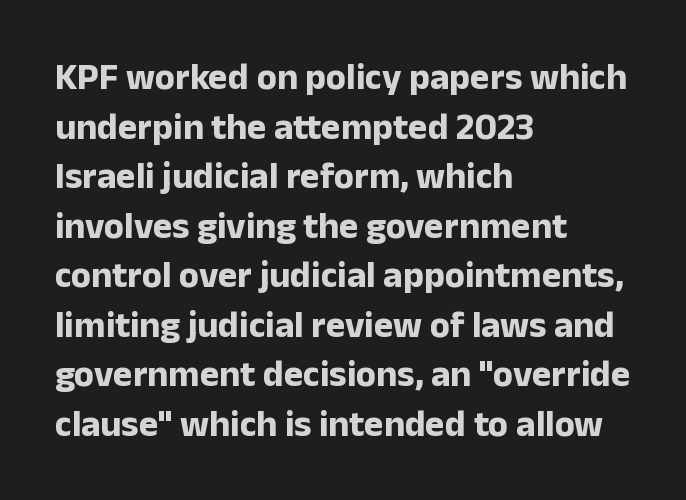
The image shows 37 px bold sans-serif type, upright; set left-aligned, normal line spacing (1.34x), normal letter spacing, not underlined; low stroke contrast and a medium x-height.
